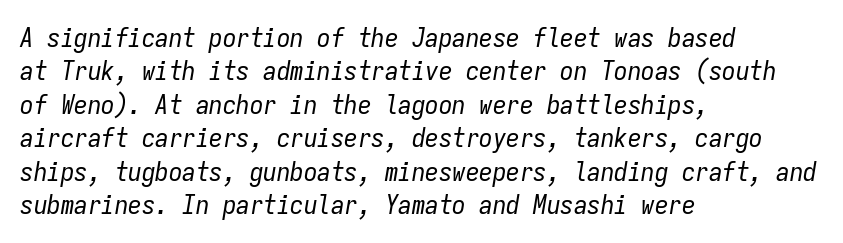
The text block is weighted toward the left margin, trailing off unevenly rightward. Each word holds together tightly as a unit, with standard inter-letter gaps. Does the lettering tilt? It does — this is italic. Stem width sits at or under what a default text font uses. Type without underlining.
